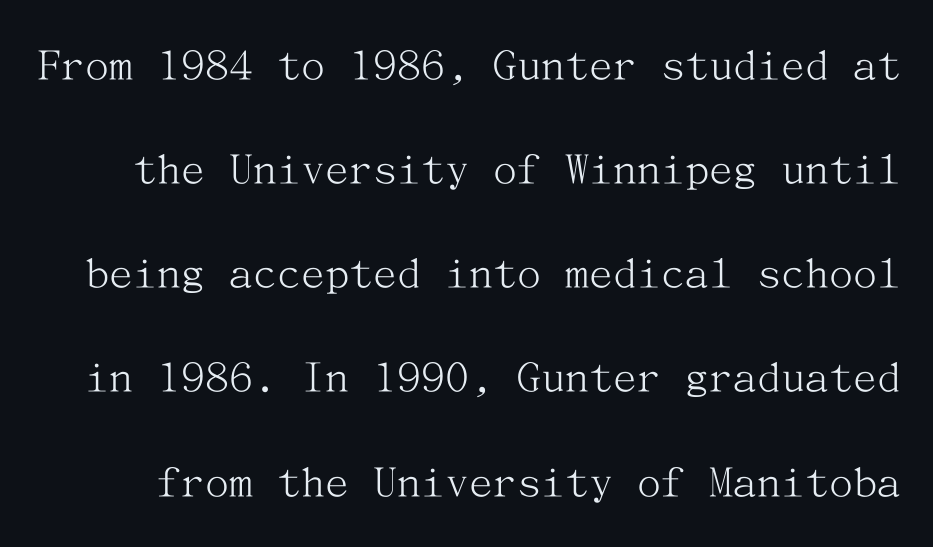
Q: Is the text bold? A: No.
Q: Is the text italic (slanted)? A: No, it is upright.
Q: Is the typeface a serif or a sans-serif typeface? A: Serif.
Q: Is the text underlined? A: No.
Q: Is the spacing between letters normal or unusually wide? A: Normal.
Q: Is the spacing between lines tight, normal or loose? A: Loose.
Q: Width (condensed, normal, or wide)? A: Normal.
Q: Stroke contrast? A: Medium.
Q: x-height? A: Medium.
